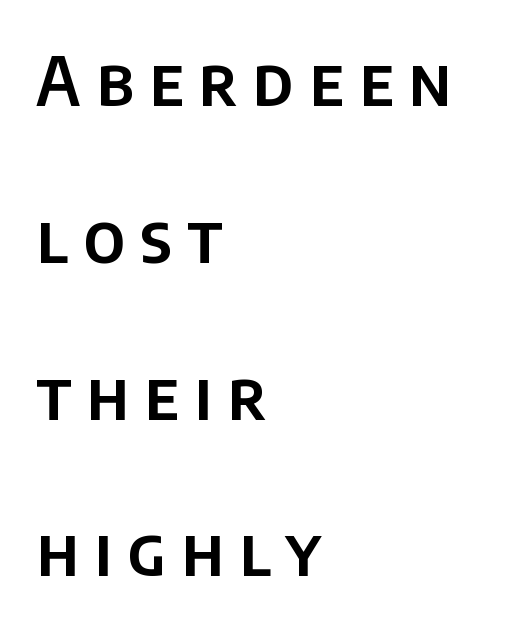
{"serif": "no", "italic": "no", "width": "normal", "stroke_contrast": "low", "x_height": "large", "monospaced": "no", "underline": "no", "align": "left", "line_spacing": "loose", "line_spacing_ratio": 2.34, "letter_spacing": "wide", "letter_spacing_em": 0.23, "glyph_px": 67}
